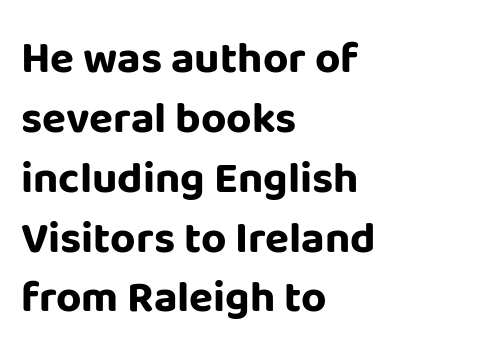
Q: Is the text bold? A: Yes.
Q: Is the text italic (slanted)? A: No, it is upright.
Q: Is the typeface a serif or a sans-serif typeface? A: Sans-serif.
Q: Is the text underlined? A: No.
Q: How is the paragraph aligned? A: Left-aligned.
Q: Is the spacing between letters normal or unusually wide? A: Normal.
Q: Is the spacing between lines tight, normal or loose? A: Normal.
Q: Width (condensed, normal, or wide)? A: Normal.
Q: Stroke contrast? A: Low.
Q: x-height? A: Large.
Q: Monospaced? A: No.
